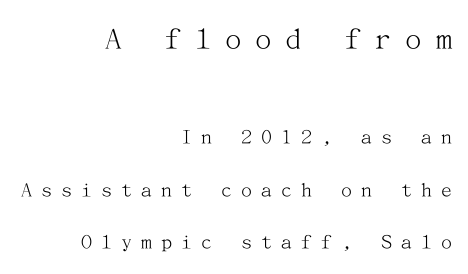
The image shows 33 px light serif type, upright; set right-aligned, loose line spacing (2.39x), unusually wide letter spacing (+0.41 em), not underlined; the first (top) block is 1.5x larger; medium stroke contrast and a medium x-height.
